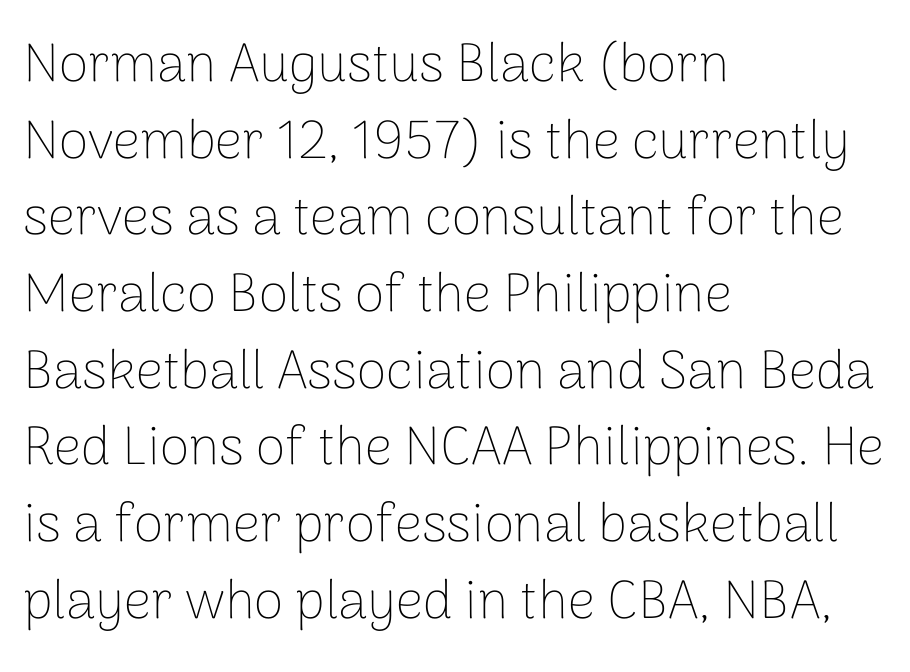
Vertical stems look standard width or narrower in stroke. Posture: straight, roman, zero tilt. Type without underlining. The typesetter chose a ragged-right arrangement here.
